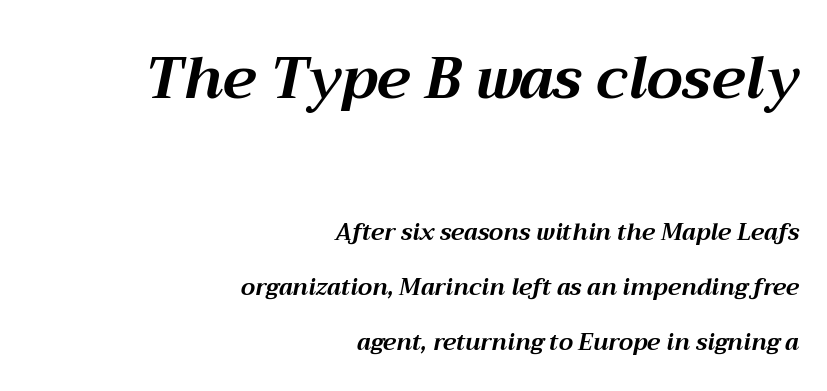
The image shows 58 px bold type, italic (leaning right); set right-aligned, loose line spacing (2.38x), normal letter spacing, not underlined; the first (top) block is 2.52x larger; medium stroke contrast and a medium x-height.
